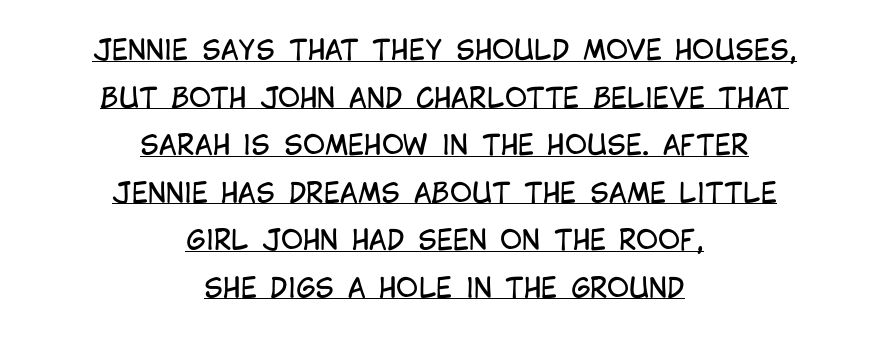
Q: Is the text bold? A: No.
Q: Is the text italic (slanted)? A: No, it is upright.
Q: Is the text underlined? A: Yes.
Q: How is the paragraph aligned? A: Centered.
Q: Is the spacing between letters normal or unusually wide? A: Normal.
